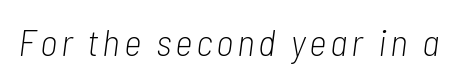
Is this a heavy cut? Hardly; it is regular or lighter. There's an unmistakable incline to the writing here. Underlining? Definitely not there. The face used here is proportionally spaced, like ordinary book or web type.
